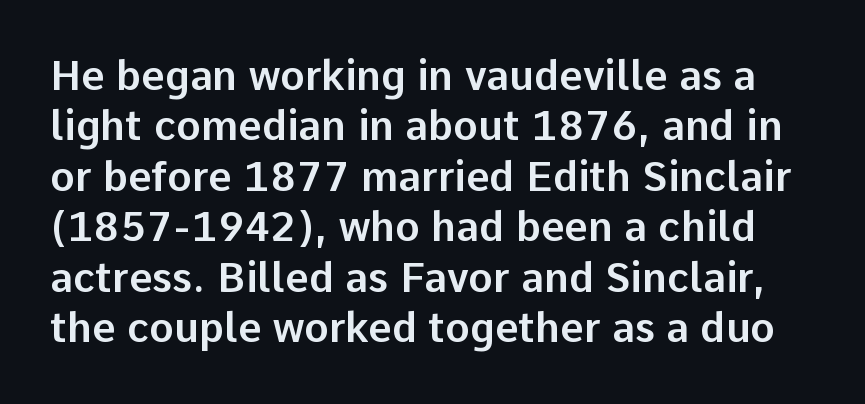
Characters follow at the spacing the type designer built in. Think of a printed novel: that variable character pitch is what you see here. The words here are not underlined. No feet cap the strokes, marking this as sans-serif type.
